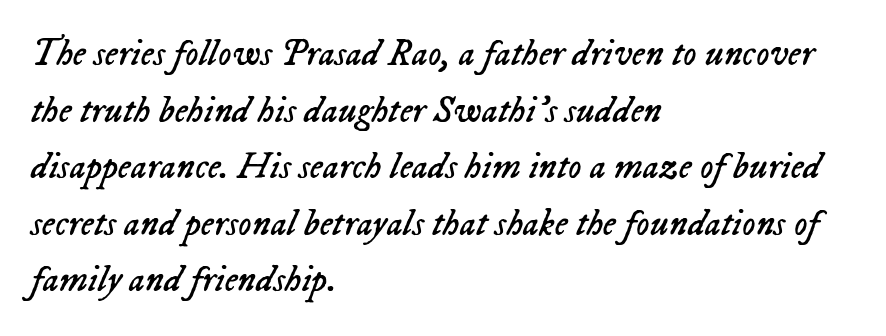
Rule under the text: the space is simply empty. Alignment: flush left. Slant detected: the letters are inclined. Here the glyphs are tracked normally, forming tight word shapes. On a weight scale, this lands at 450 or below. If you measured baseline to baseline, you'd find a middling distance.
